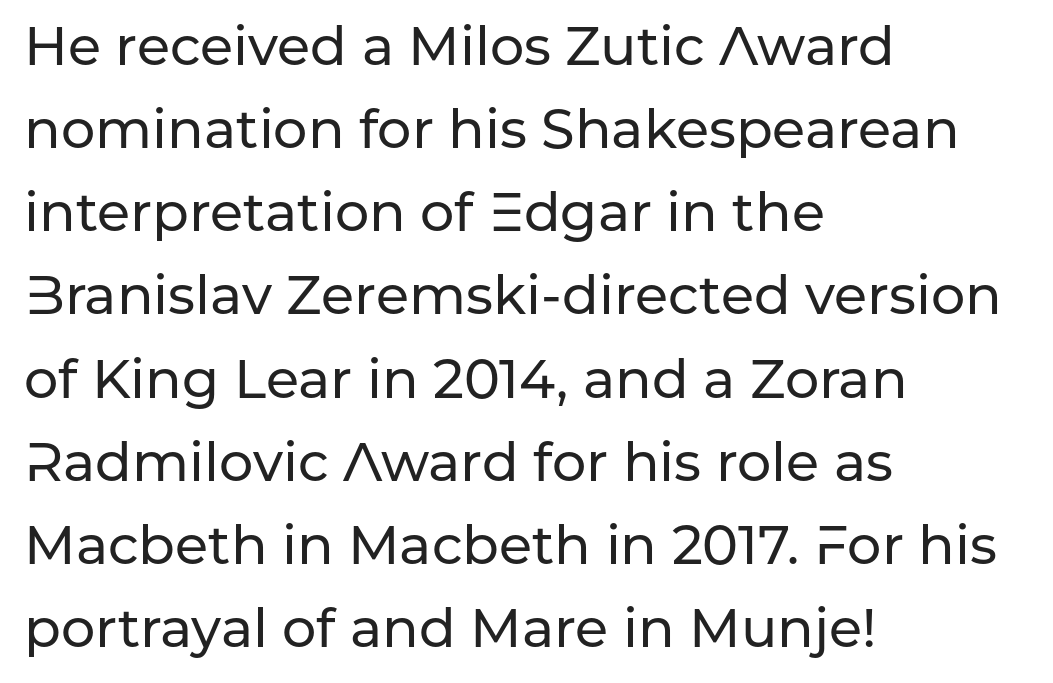
Is this a fixed-width face? No — the glyphs have proportional, varying widths. Type without underlining. Each new line begins a customary step beneath the previous one. Words appear dense and cohesive because spacing is normal. Upright lettering throughout.
